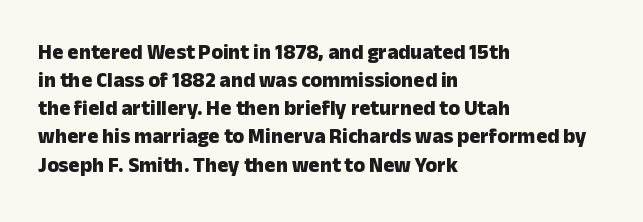
The image shows 21 px bold type, upright; set left-aligned, normal line spacing (1.34x), normal letter spacing, not underlined.
